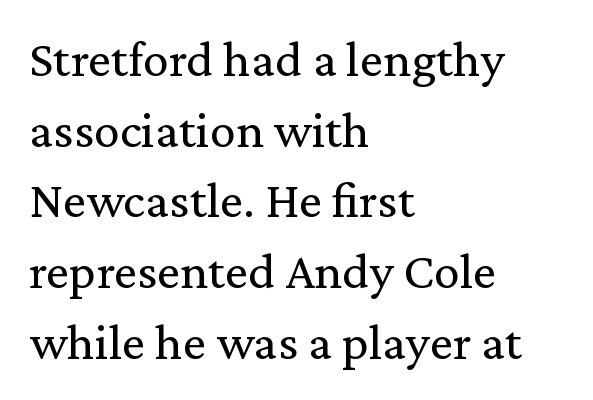
The image shows 52 px regular-weight serif type, upright; set left-aligned, normal line spacing (1.36x), normal letter spacing, not underlined; medium stroke contrast and a medium x-height.
